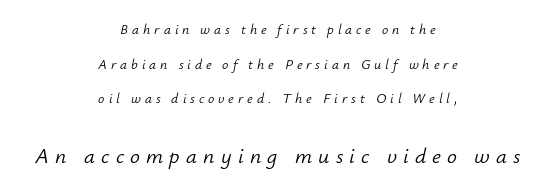
Q: Is the text bold? A: No.
Q: Is the text italic (slanted)? A: Yes, it leans right by about 12 degrees.
Q: Is the text underlined? A: No.
Q: How is the paragraph aligned? A: Centered.
Q: Is the spacing between letters normal or unusually wide? A: Unusually wide.
Q: Is the spacing between lines tight, normal or loose? A: Loose.
Q: Which block of text is set in a larger size, the first (top) or the second (bottom)? A: The second (bottom) one.
